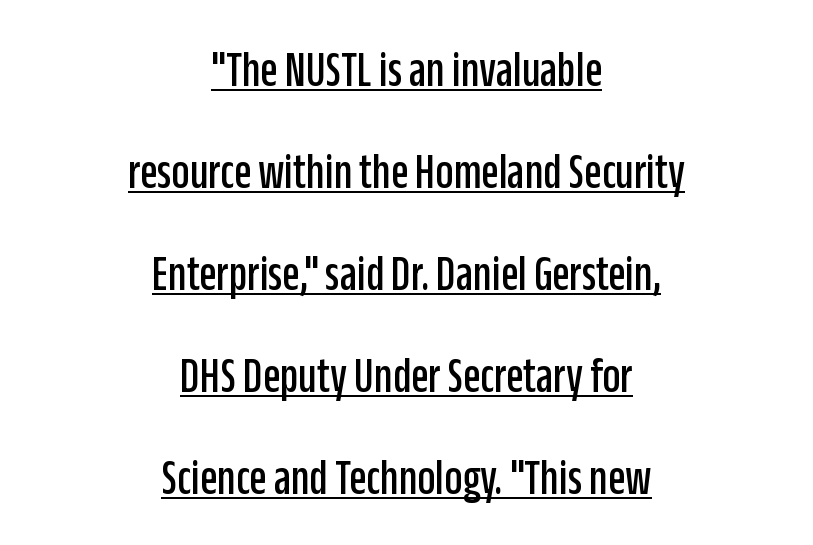
Here the glyphs are tracked normally, forming tight word shapes. Italic: no, the glyphs are upright roman. These lines are composed in type without serifs. Regarding leading, the lines here are spaced well apart.
